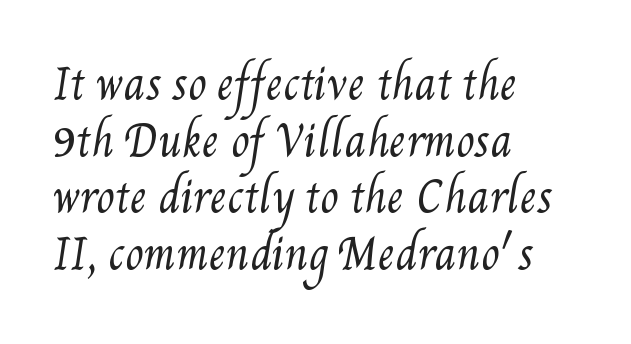
Q: Is the text bold? A: No.
Q: Is the text underlined? A: No.
Q: How is the paragraph aligned? A: Left-aligned.
Q: Is the spacing between letters normal or unusually wide? A: Normal.
Q: Is the spacing between lines tight, normal or loose? A: Normal.
Q: Width (condensed, normal, or wide)? A: Condensed.
Q: Stroke contrast? A: Medium.
Q: x-height? A: Small.
Q: Monospaced? A: No.
